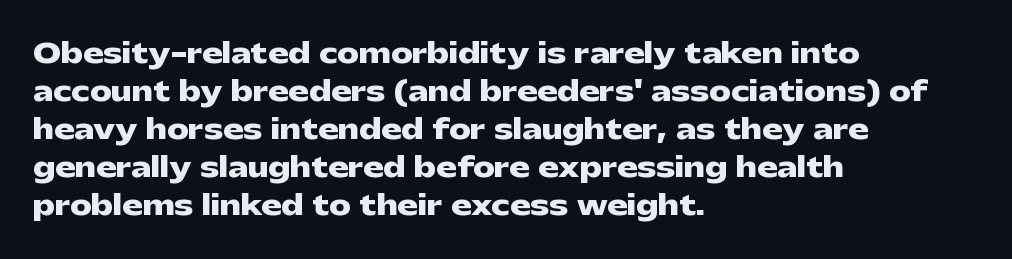
Nothing unusual about the tracking: characters are spaced as the font intends. Glance below the letters and you will spot only blank space. Designer's note — italics off, roman on. Alignment: flush left.
